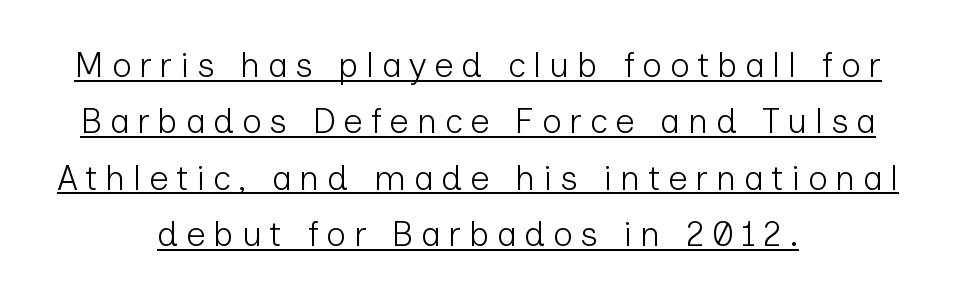
Neither beginnings nor endings align; midpoints do. The face used here is proportionally spaced, like ordinary book or web type. Stem width sits at or under what a default text font uses. Honestly, the row spacing looks completely unremarkable. This sample uses a sans-serif face. The string is rendered with underlining switched on.
